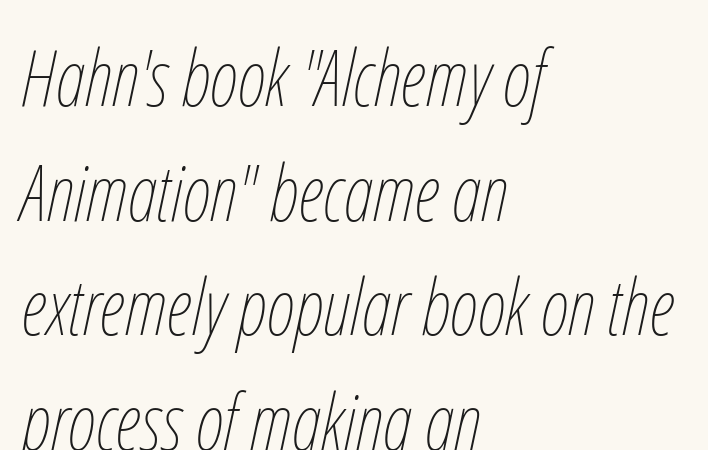
{"italic": "yes", "lean": "right", "slant_degrees": 12, "bold": "no", "weight": "thin", "width": "condensed", "stroke_contrast": "low", "x_height": "medium", "monospaced": "no", "underline": "no", "align": "left", "line_spacing": "normal", "line_spacing_ratio": 1.47, "letter_spacing": "normal", "letter_spacing_em": 0.0, "glyph_px": 78}
